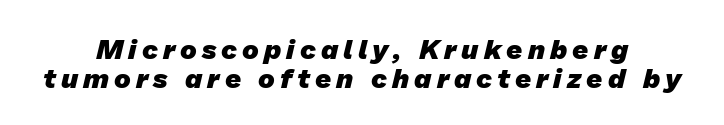
Baseline-to-baseline distance is barely more than the letter height. The specimen omits any rule beneath the text block's lines. Stroke terminals: plain, sans-serif. The letters advance in unequal steps, a hallmark of proportional type. Chunky letters — that's bold for sure.
